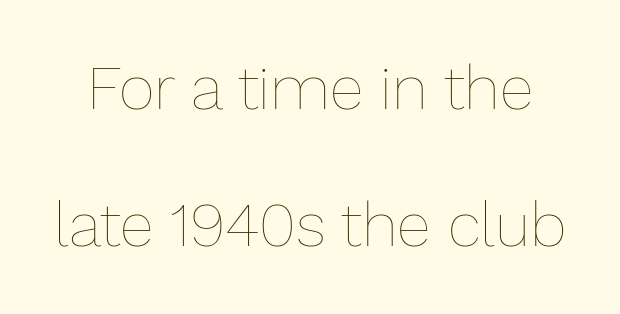
Bold? No — there's no thickening of the strokes. Think of a printed novel: that variable character pitch is what you see here. In terms of letterspacing, this is plain default setting. Every stem runs plumb, perpendicular to the baseline. Leading is clearly above the norm, producing a sparse column. Has an underline been added? It has not.
